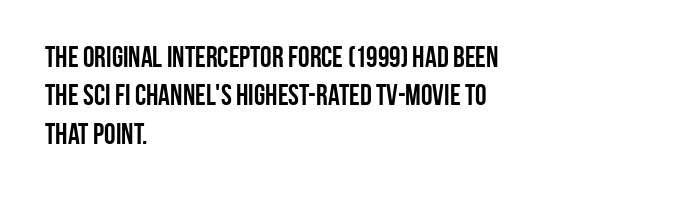
Q: Is the text bold? A: Yes.
Q: Is the text italic (slanted)? A: No, it is upright.
Q: Is the typeface a serif or a sans-serif typeface? A: Sans-serif.
Q: Is the text underlined? A: No.
Q: How is the paragraph aligned? A: Left-aligned.
Q: Is the spacing between letters normal or unusually wide? A: Normal.
Q: Is the spacing between lines tight, normal or loose? A: Normal.
Q: Width (condensed, normal, or wide)? A: Condensed.
Q: Stroke contrast? A: Low.
Q: x-height? A: Large.
Q: Monospaced? A: No.
